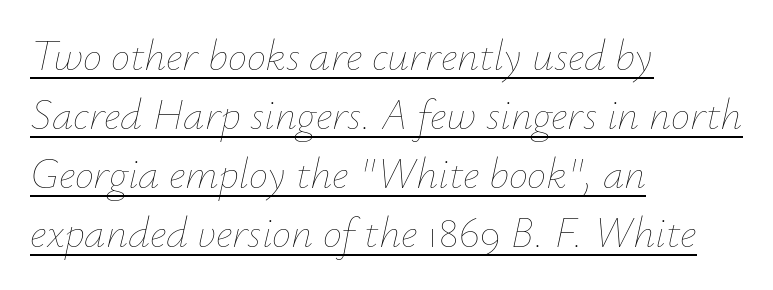
{"italic": "yes", "lean": "right", "slant_degrees": 12, "bold": "no", "weight": "thin", "width": "normal", "stroke_contrast": "low", "x_height": "small", "monospaced": "no", "underline": "yes", "align": "left", "line_spacing": "normal", "line_spacing_ratio": 1.37, "letter_spacing": "normal", "letter_spacing_em": 0.0, "glyph_px": 43}
